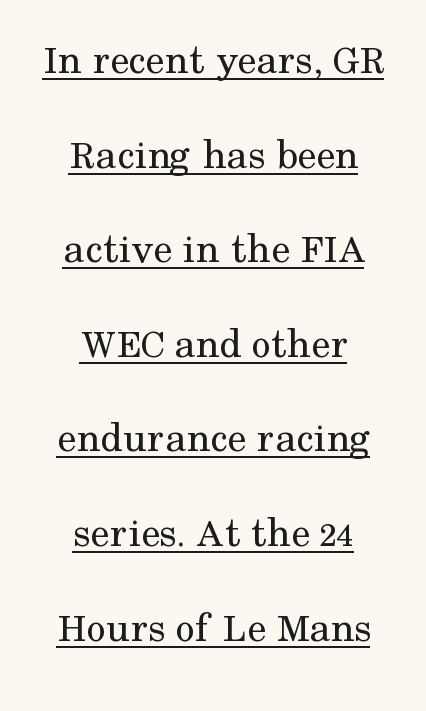
The image shows 43 px regular-weight serif type, upright; set centered, loose line spacing (2.2x), normal letter spacing, underlined; medium stroke contrast and a medium x-height.
